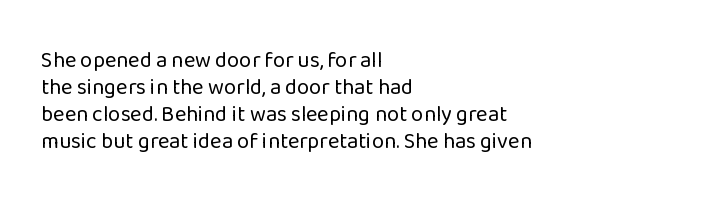
Q: Is the text bold? A: No.
Q: Is the text italic (slanted)? A: No, it is upright.
Q: Is the text underlined? A: No.
Q: How is the paragraph aligned? A: Left-aligned.
Q: Is the spacing between letters normal or unusually wide? A: Normal.
